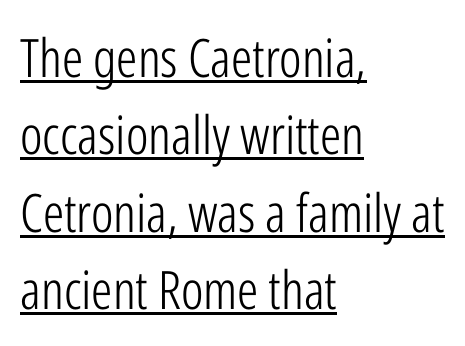
The image shows 53 px light, condensed sans-serif type, upright; set left-aligned, normal line spacing (1.46x), normal letter spacing, underlined; low stroke contrast and a medium x-height.
